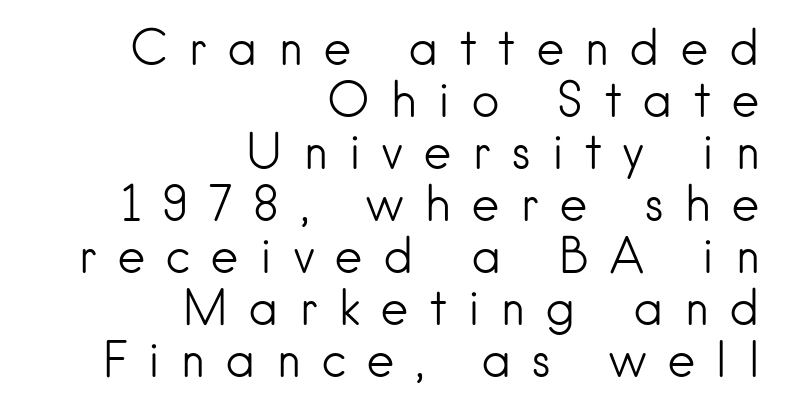
The image shows 49 px light sans-serif type, upright; set right-aligned, tight line spacing (1.06x), unusually wide letter spacing (+0.4 em), not underlined; low stroke contrast and a small x-height.
